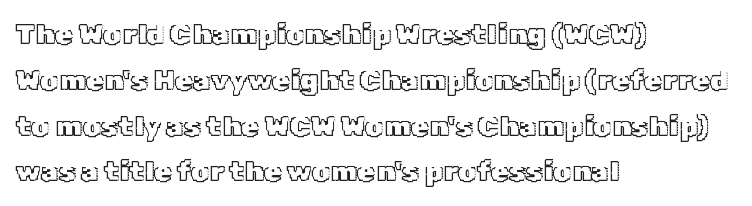
Short note: letters normally spaced. Lines of text with bare space underneath. Here the designer chose a conventional face with non-uniform glyph widths. Do the letters lean? They stand straight. Leading matches the norm, producing a regular column. If you drew a ruler down the left edge, every line would touch it.
